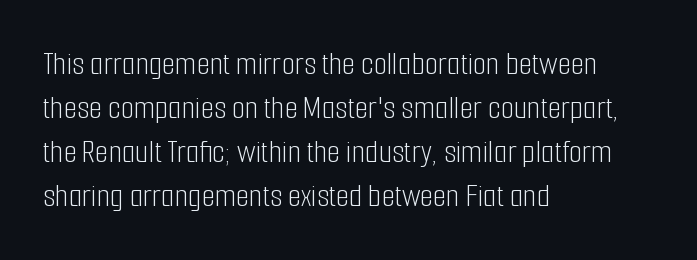
The image shows 34 px light, condensed sans-serif type, upright; set left-aligned, normal line spacing (1.29x), normal letter spacing, not underlined; low stroke contrast and a medium x-height.
